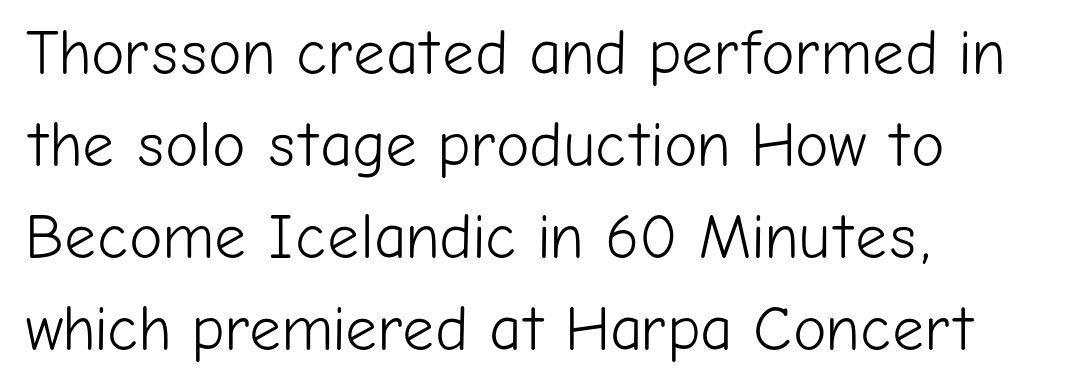
{"serif": "no", "italic": "no", "bold": "no", "weight": "light", "width": "normal", "stroke_contrast": "low", "x_height": "medium", "monospaced": "no", "underline": "no", "align": "left", "line_spacing": "normal", "line_spacing_ratio": 1.46, "letter_spacing": "normal", "letter_spacing_em": 0.0, "glyph_px": 63}
